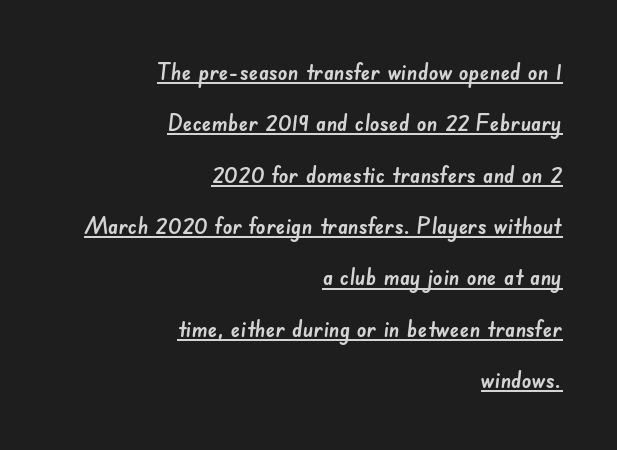
The image shows 24 px text type; set right-aligned, loose line spacing (2.14x), normal letter spacing, underlined.
